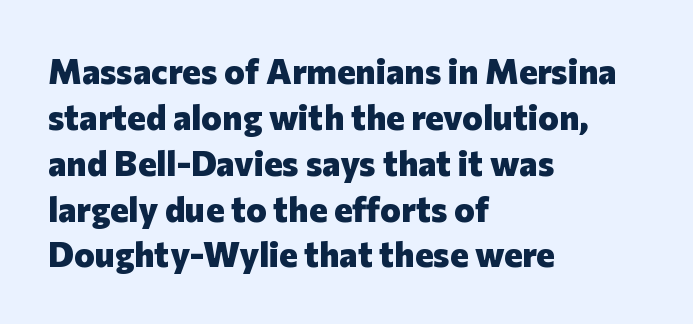
Q: Is the text bold? A: Yes.
Q: Is the text italic (slanted)? A: No, it is upright.
Q: Is the typeface a serif or a sans-serif typeface? A: Sans-serif.
Q: Is the text underlined? A: No.
Q: How is the paragraph aligned? A: Left-aligned.
Q: Is the spacing between letters normal or unusually wide? A: Normal.
Q: Is the spacing between lines tight, normal or loose? A: Normal.
Q: Width (condensed, normal, or wide)? A: Normal.
Q: Stroke contrast? A: Low.
Q: x-height? A: Medium.
Q: Monospaced? A: No.
